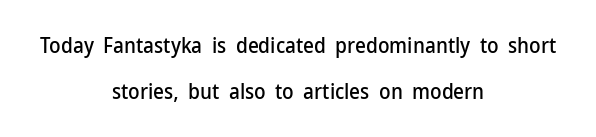
The image shows 21 px text type, upright; set centered, loose line spacing (2.18x), normal letter spacing, not underlined.
